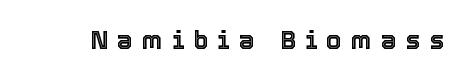
Q: Is the text italic (slanted)? A: No, it is upright.
Q: Is the text underlined? A: No.
Q: Is the spacing between letters normal or unusually wide? A: Unusually wide.
